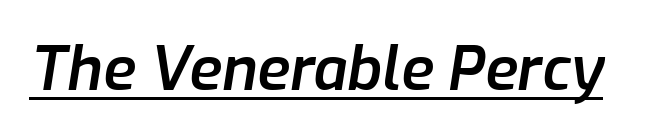
Q: Is the text bold? A: Semi-bold.
Q: Is the text italic (slanted)? A: Yes, it leans right by about 9 degrees.
Q: Is the text underlined? A: Yes.
Q: Is the spacing between letters normal or unusually wide? A: Normal.
Q: Width (condensed, normal, or wide)? A: Normal.
Q: Stroke contrast? A: Low.
Q: x-height? A: Medium.
Q: Monospaced? A: No.
